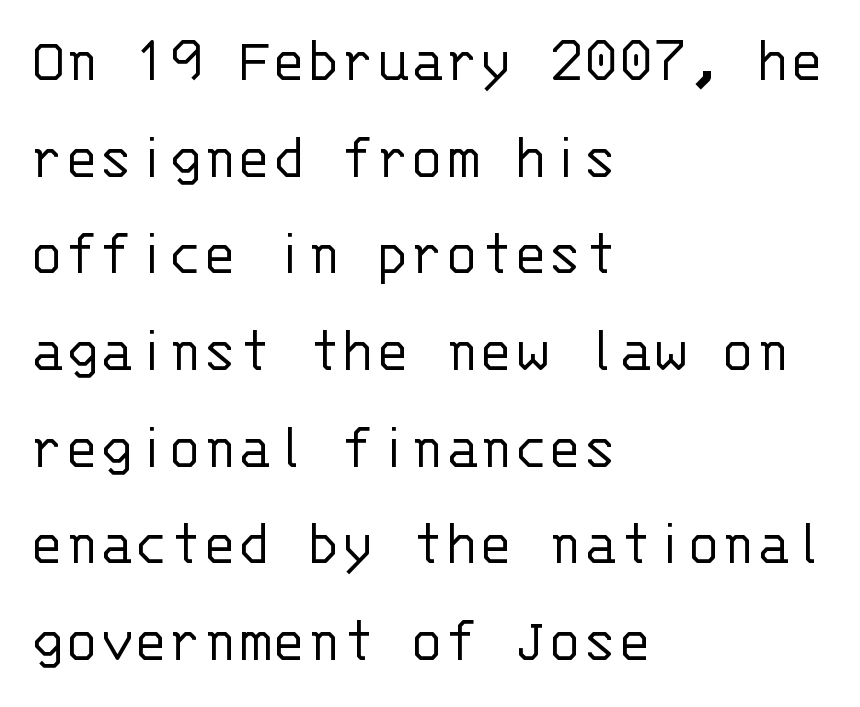
The image shows 64 px light sans-serif type, upright, monospaced; set left-aligned, normal line spacing (1.51x), normal letter spacing, not underlined; low stroke contrast and a large x-height.
